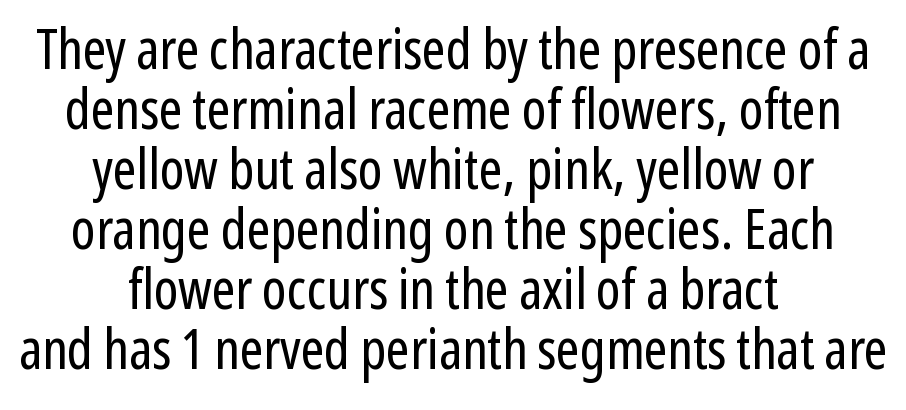
It's the straight-up-and-down kind of type. This rendering employs a face without finishing strokes, i.e., a sans-serif. Look at the tracking — it's just the regular setting, nothing added. Honestly, there is no underline to notice here at all. Notice how the passage keeps no hard edge, just a central spine. The letters advance in unequal steps, a hallmark of proportional type.
